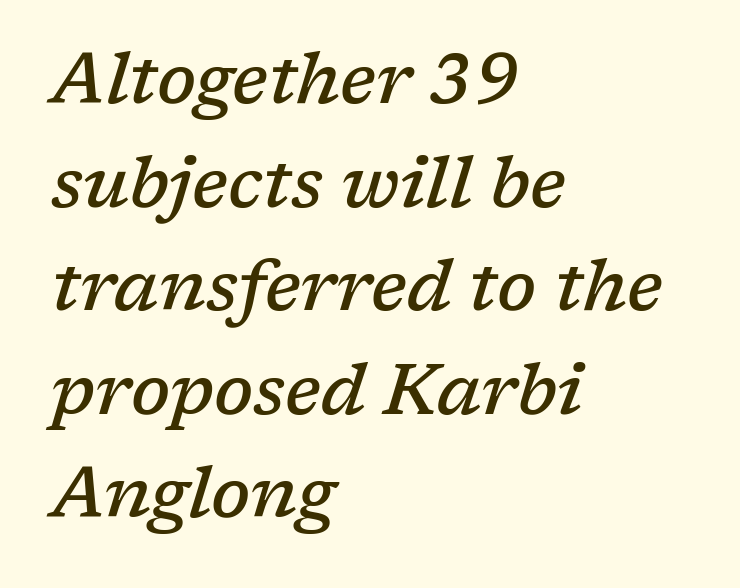
The image shows 70 px semibold serif type, italic (leaning right); set left-aligned, normal line spacing (1.48x), normal letter spacing, not underlined; low stroke contrast and a medium x-height.
